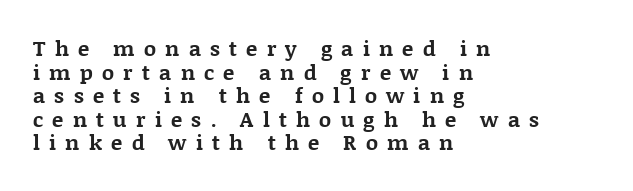
Q: Is the text bold? A: Yes.
Q: Is the text italic (slanted)? A: No, it is upright.
Q: Is the text underlined? A: No.
Q: How is the paragraph aligned? A: Left-aligned.
Q: Is the spacing between letters normal or unusually wide? A: Unusually wide.
Q: Is the spacing between lines tight, normal or loose? A: Tight.
